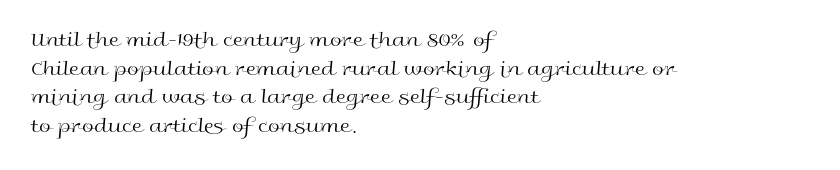
{"italic": "no", "bold": "no", "underline": "no", "align": "left", "line_spacing": "normal", "line_spacing_ratio": 1.36, "letter_spacing": "normal", "letter_spacing_em": 0.0, "glyph_px": 21}
